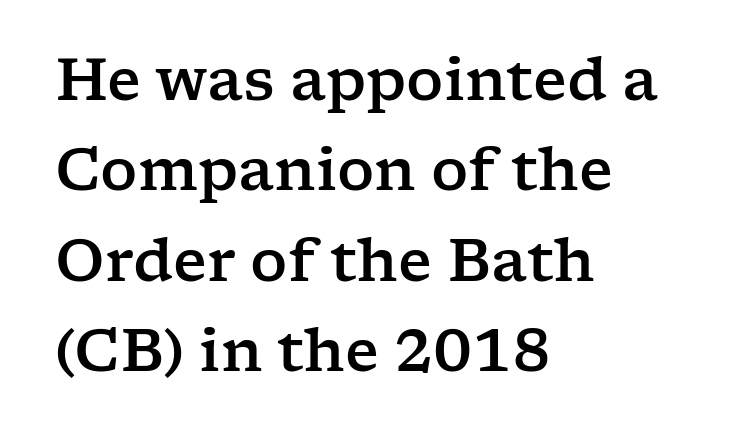
Classification — serif. Descender tails drop into unmarked territory. The face used here is rendered with its standard letterfit. Interline gaps are of average width in this sample. The type sits square on the baseline with zero lean.
